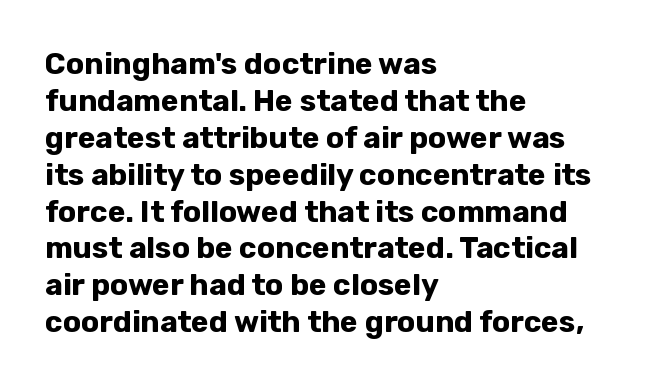
Q: Is the text bold? A: Yes.
Q: Is the text italic (slanted)? A: No, it is upright.
Q: Is the typeface a serif or a sans-serif typeface? A: Sans-serif.
Q: Is the text underlined? A: No.
Q: How is the paragraph aligned? A: Left-aligned.
Q: Is the spacing between letters normal or unusually wide? A: Normal.
Q: Width (condensed, normal, or wide)? A: Normal.
Q: Stroke contrast? A: Low.
Q: x-height? A: Medium.
Q: Monospaced? A: No.
